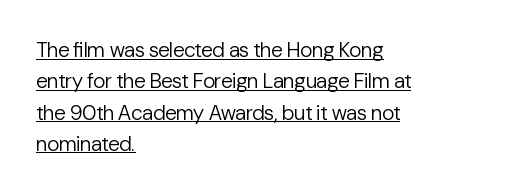
{"italic": "no", "bold": "no", "underline": "yes", "align": "left", "line_spacing": "normal", "line_spacing_ratio": 1.49, "letter_spacing": "normal", "letter_spacing_em": 0.0, "glyph_px": 21}
